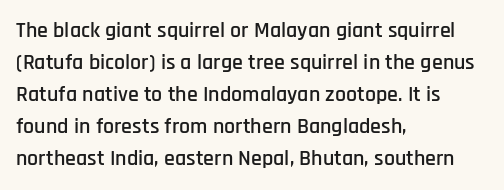
Q: Is the text italic (slanted)? A: No, it is upright.
Q: Is the text underlined? A: No.
Q: How is the paragraph aligned? A: Left-aligned.
Q: Is the spacing between letters normal or unusually wide? A: Normal.
Q: Is the spacing between lines tight, normal or loose? A: Normal.
